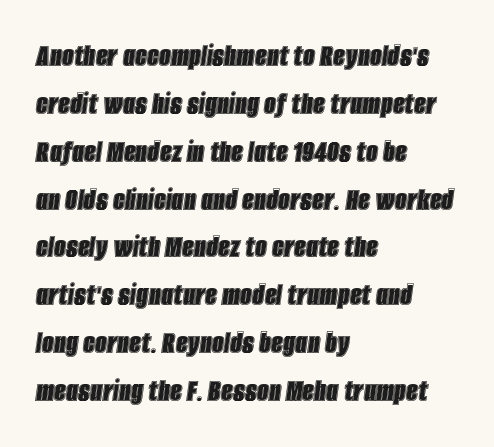
Q: Is the text italic (slanted)? A: Yes, it leans right by about 8 degrees.
Q: Is the text underlined? A: No.
Q: How is the paragraph aligned? A: Left-aligned.
Q: Is the spacing between letters normal or unusually wide? A: Normal.
Q: Is the spacing between lines tight, normal or loose? A: Normal.
Q: Width (condensed, normal, or wide)? A: Condensed.
Q: x-height? A: Large.
Q: Monospaced? A: No.
